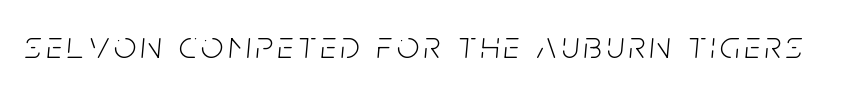
Q: Is the text bold? A: No.
Q: Is the text italic (slanted)? A: Yes, it leans right by about 5 degrees.
Q: Is the text underlined? A: No.
Q: Width (condensed, normal, or wide)? A: Condensed.
Q: Stroke contrast? A: Low.
Q: x-height? A: Large.
Q: Monospaced? A: No.
